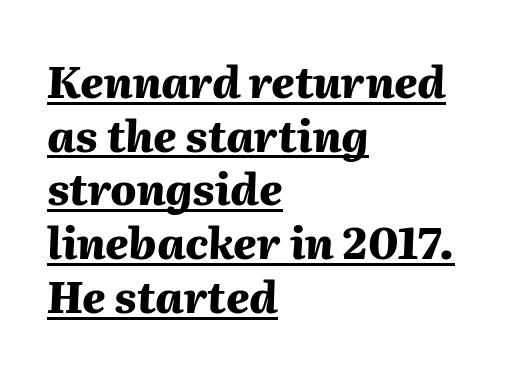
Q: Is the text bold? A: Yes.
Q: Is the text italic (slanted)? A: Yes, it leans right by about 2 degrees.
Q: Is the text underlined? A: Yes.
Q: How is the paragraph aligned? A: Left-aligned.
Q: Is the spacing between letters normal or unusually wide? A: Normal.
Q: Is the spacing between lines tight, normal or loose? A: Normal.
Q: Width (condensed, normal, or wide)? A: Normal.
Q: Stroke contrast? A: Medium.
Q: x-height? A: Medium.
Q: Monospaced? A: No.
